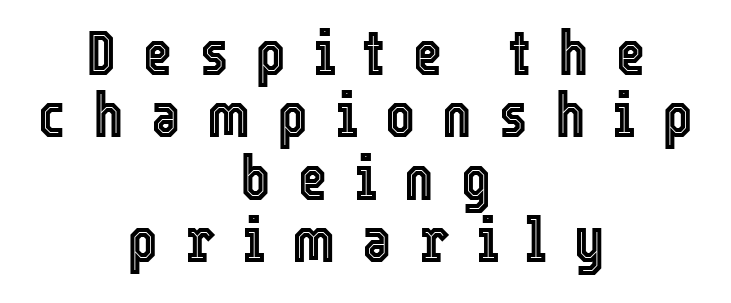
The image shows 63 px condensed type, upright; set centered, tight line spacing (0.99x), unusually wide letter spacing (+0.43 em), not underlined; a medium x-height.
